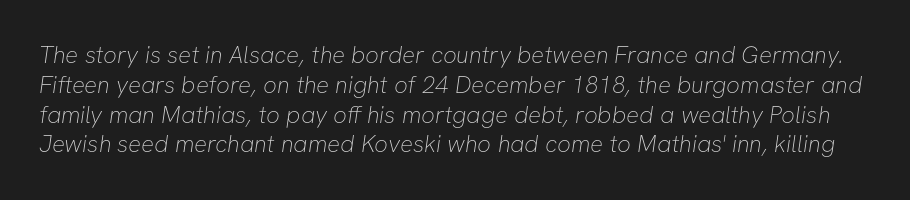
Q: Is the text bold? A: No.
Q: Is the text underlined? A: No.
Q: Is the spacing between letters normal or unusually wide? A: Normal.
